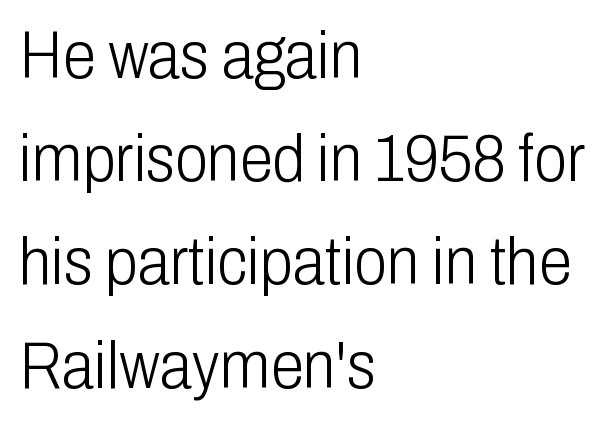
The image shows 67 px light, condensed sans-serif type, upright; set left-aligned, normal line spacing (1.54x), normal letter spacing, not underlined; low stroke contrast and a medium x-height.
